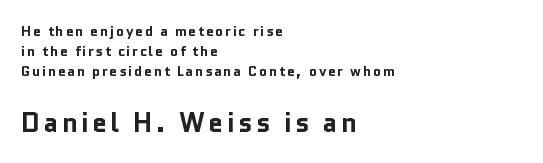
The image shows 27 px bold type, upright; set left-aligned, normal line spacing (1.43x), not underlined; the second (bottom) block is 1.93x larger.
